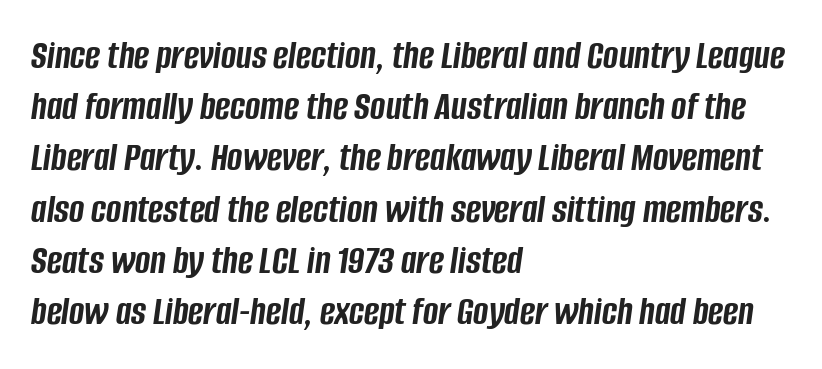
The lettering tilts uniformly, giving the passage an italic look. Quick note: underline off. Summary of vertical rhythm: regular, with standard interline spacing. Words appear dense and cohesive because spacing is normal. Varying glyph widths throughout — classic text-font behaviour. The sample has been set heavy, in full bold.
